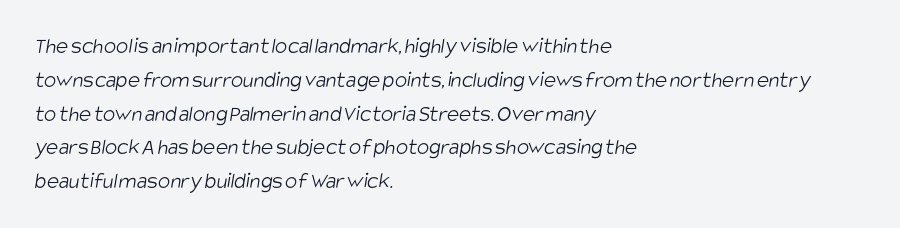
{"bold": "no", "underline": "no", "align": "left", "line_spacing": "normal", "line_spacing_ratio": 1.47, "letter_spacing": "normal", "letter_spacing_em": 0.0, "glyph_px": 23}
